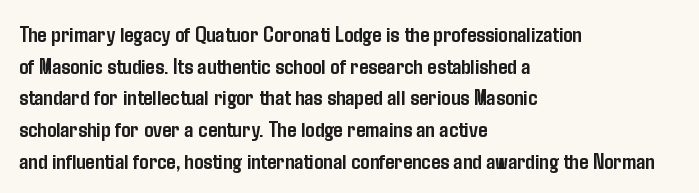
Q: Is the text bold? A: Yes.
Q: Is the text italic (slanted)? A: No, it is upright.
Q: Is the text underlined? A: No.
Q: How is the paragraph aligned? A: Left-aligned.
Q: Is the spacing between letters normal or unusually wide? A: Normal.
Q: Is the spacing between lines tight, normal or loose? A: Normal.
